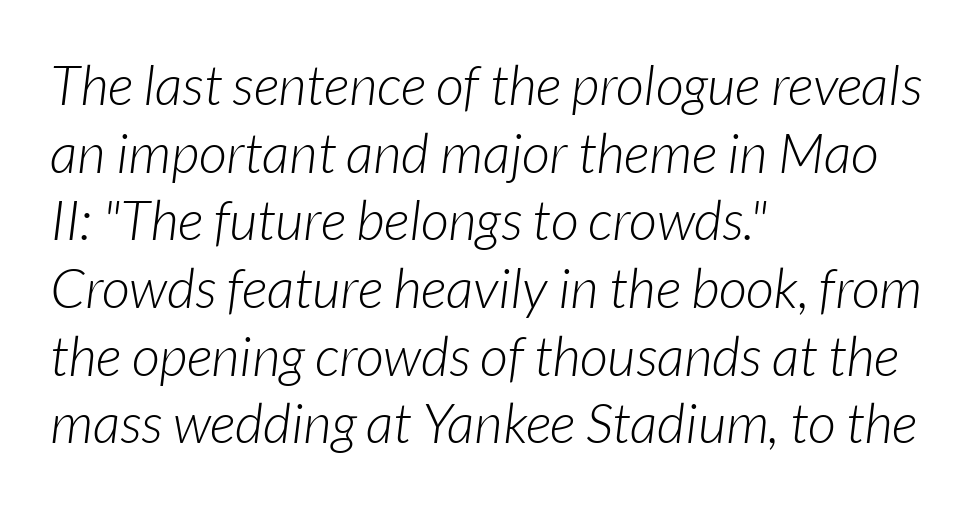
The image shows 55 px light type, italic (leaning right); set left-aligned, line spacing 1.23x, normal letter spacing, not underlined; low stroke contrast and a medium x-height.
